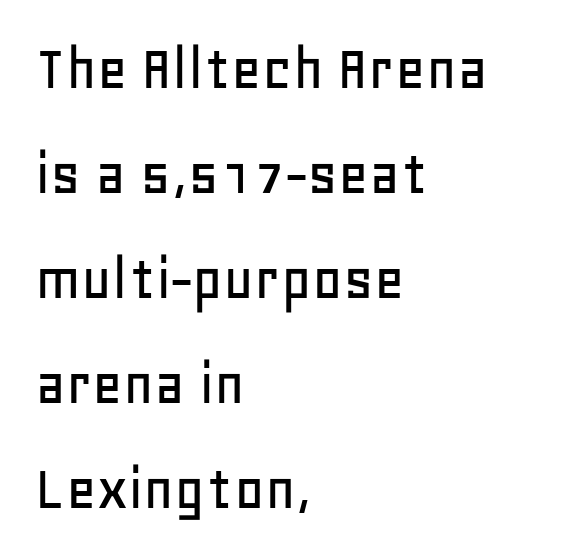
Q: Is the text italic (slanted)? A: No, it is upright.
Q: Is the typeface a serif or a sans-serif typeface? A: Sans-serif.
Q: Is the text underlined? A: No.
Q: How is the paragraph aligned? A: Left-aligned.
Q: Is the spacing between letters normal or unusually wide? A: Normal.
Q: Is the spacing between lines tight, normal or loose? A: Normal.
Q: Width (condensed, normal, or wide)? A: Normal.
Q: Stroke contrast? A: Low.
Q: x-height? A: Large.
Q: Monospaced? A: No.
